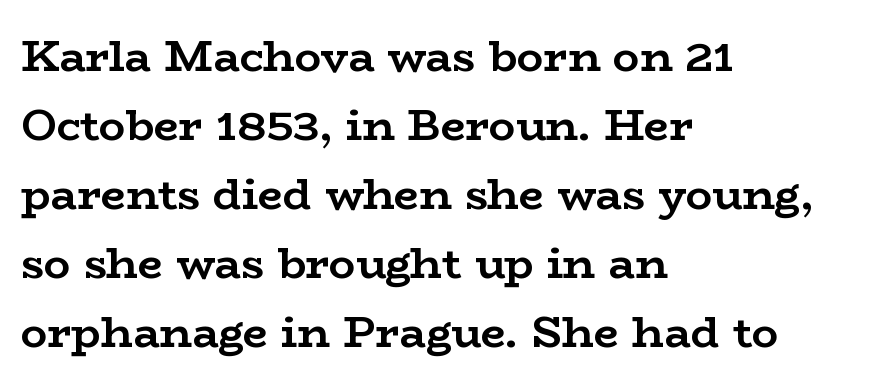
{"serif": "yes", "italic": "no", "bold": "yes", "weight": "semibold", "width": "wide", "stroke_contrast": "low", "x_height": "medium", "monospaced": "no", "underline": "no", "align": "left", "line_spacing": "normal", "line_spacing_ratio": 1.57, "letter_spacing": "normal", "letter_spacing_em": 0.0, "glyph_px": 44}
